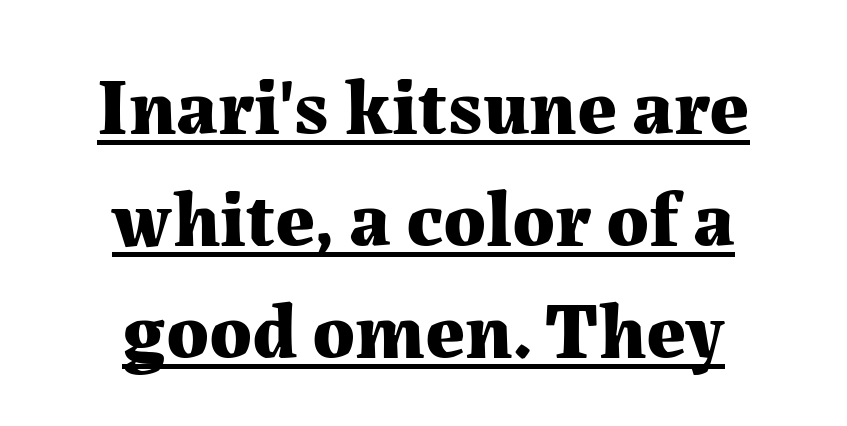
Nobody touched the tracking dial on this one. Line spacing here is normal. Descenders here cross a horizontal rule under the line. The sample has been set heavy, in full bold. Teacher's note: observe the equal gaps on both sides — that is centered alignment. Typographically, this falls in the serif category.
